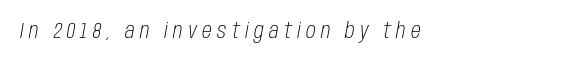
Q: Is the text bold? A: No.
Q: Is the text italic (slanted)? A: Yes, it leans right by about 10 degrees.
Q: Is the text underlined? A: No.
Q: Is the spacing between letters normal or unusually wide? A: Unusually wide.
